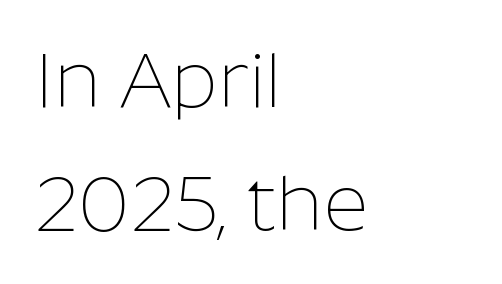
{"serif": "no", "italic": "no", "bold": "no", "weight": "thin", "width": "normal", "stroke_contrast": "low", "x_height": "medium", "monospaced": "no", "underline": "no", "align": "left", "line_spacing": "normal", "line_spacing_ratio": 1.58, "letter_spacing": "normal", "letter_spacing_em": 0.0, "glyph_px": 78}
